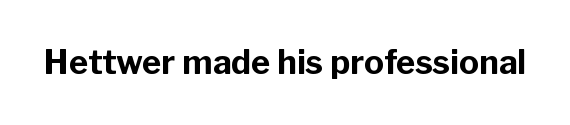
{"serif": "no", "italic": "no", "bold": "yes", "weight": "bold", "width": "normal", "stroke_contrast": "low", "x_height": "medium", "monospaced": "no", "underline": "no", "letter_spacing": "normal", "letter_spacing_em": 0.0, "glyph_px": 33}
